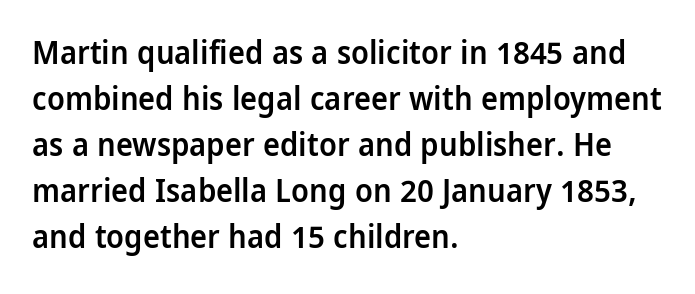
The image shows 32 px semibold, condensed sans-serif type, upright; set left-aligned, normal line spacing (1.44x), normal letter spacing, not underlined; low stroke contrast and a large x-height.
